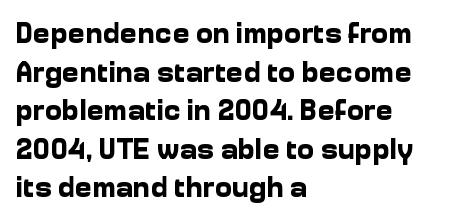
Words appear dense and cohesive because spacing is normal. Vertical strokes here are truly vertical. This is heavy type, rendered in bold. Proportional: the letters do not fall into vertical columns. The type family on display is of the sans-serif kind.
